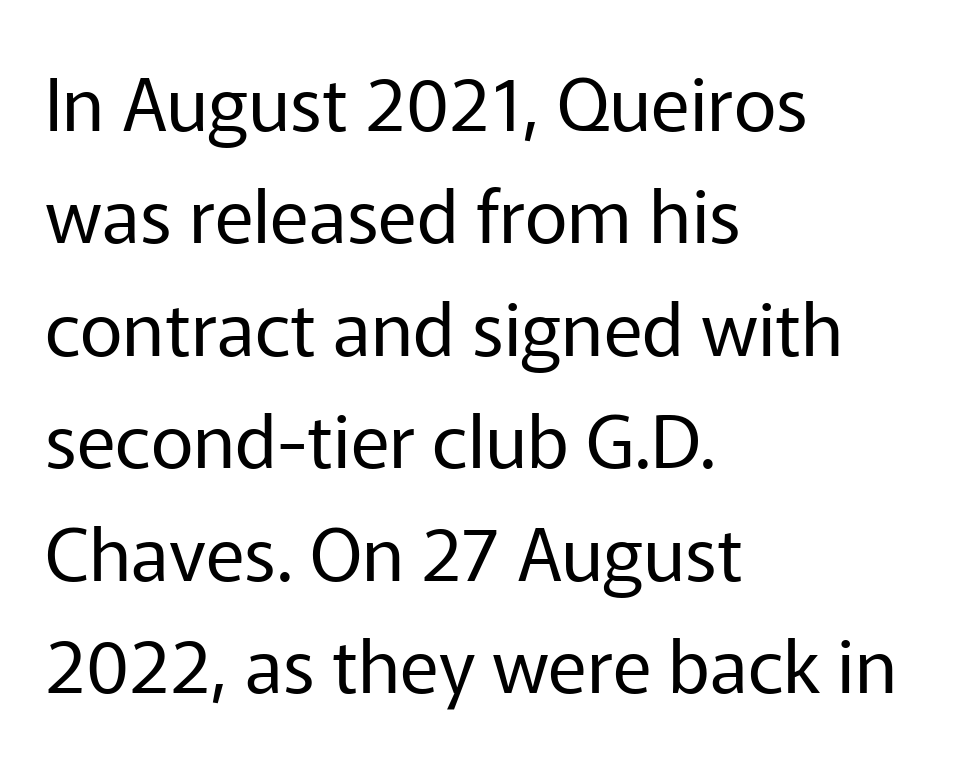
Q: Is the text bold? A: No.
Q: Is the text italic (slanted)? A: No, it is upright.
Q: Is the typeface a serif or a sans-serif typeface? A: Sans-serif.
Q: Is the text underlined? A: No.
Q: How is the paragraph aligned? A: Left-aligned.
Q: Is the spacing between letters normal or unusually wide? A: Normal.
Q: Is the spacing between lines tight, normal or loose? A: Normal.
Q: Width (condensed, normal, or wide)? A: Normal.
Q: Stroke contrast? A: Low.
Q: x-height? A: Medium.
Q: Monospaced? A: No.
